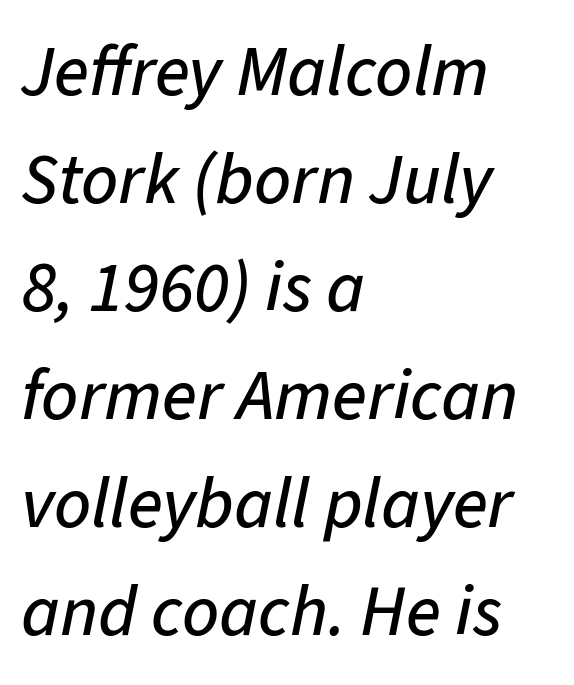
{"italic": "yes", "lean": "right", "slant_degrees": 11, "width": "normal", "stroke_contrast": "low", "x_height": "medium", "monospaced": "no", "underline": "no", "align": "left", "line_spacing": "normal", "line_spacing_ratio": 1.5, "letter_spacing": "normal", "letter_spacing_em": 0.0, "glyph_px": 72}
